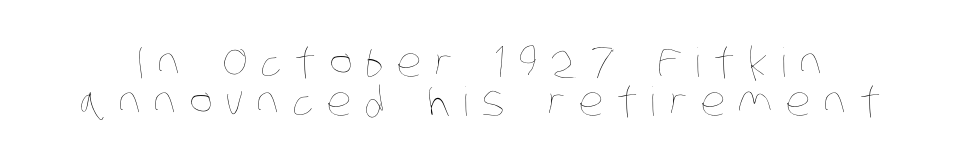
{"bold": "no", "weight": "thin", "width": "condensed", "stroke_contrast": "low", "x_height": "large", "monospaced": "no", "underline": "no", "line_spacing": "tight", "line_spacing_ratio": 0.97, "letter_spacing": "wide", "letter_spacing_em": 0.32, "glyph_px": 40}
